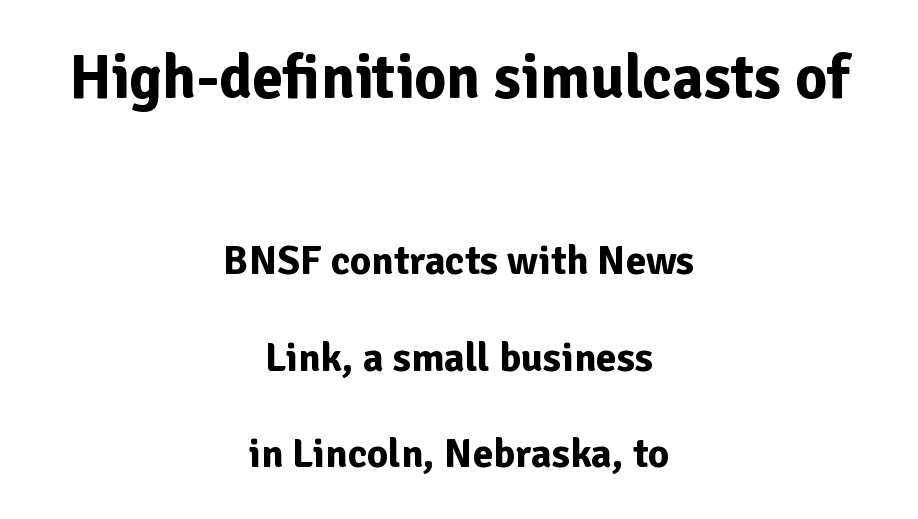
{"serif": "no", "italic": "no", "bold": "yes", "weight": "bold", "width": "normal", "stroke_contrast": "low", "x_height": "medium", "monospaced": "no", "underline": "no", "align": "center", "line_spacing": "loose", "line_spacing_ratio": 2.36, "letter_spacing": "normal", "letter_spacing_em": 0.0, "larger_block": "first", "size_ratio": 1.51, "glyph_px": 62}
